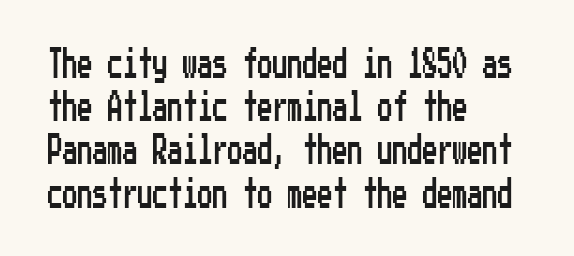
The image shows 30 px condensed sans-serif type, upright; set left-aligned, normal line spacing (1.44x), normal letter spacing, not underlined; low stroke contrast and a medium x-height.
